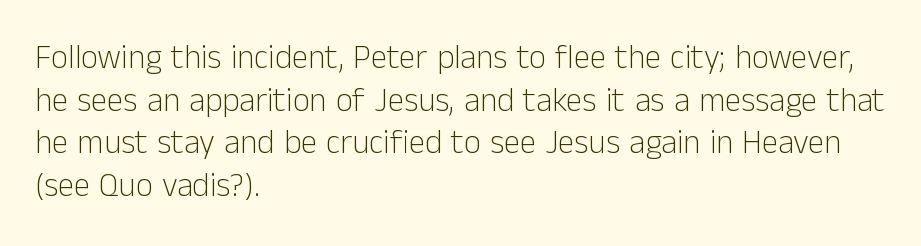
This is not heavy type; no bold has been used. No extra tracking has been applied to these lines. Lines of text with bare space underneath. The letters stand upright; this is a roman face. The paragraph shown leans on its left margin. Does the type have serifs? No, each stem ends abruptly.
